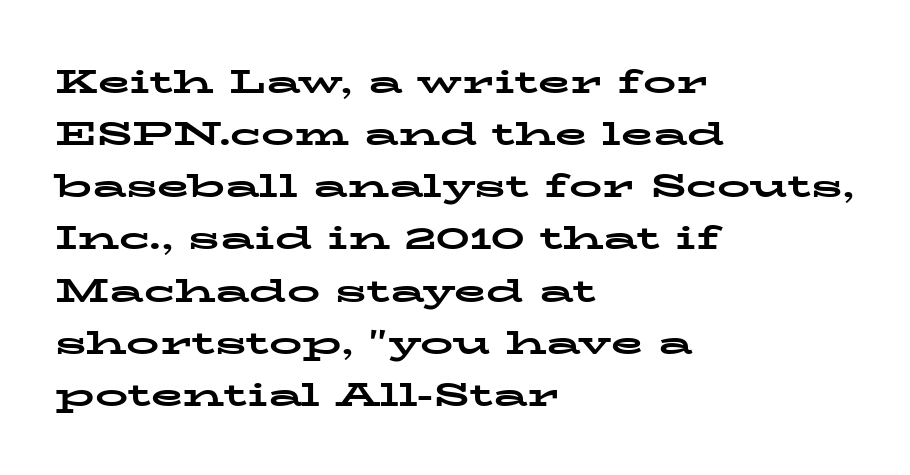
The image shows 33 px bold, wide serif type, upright; set left-aligned, normal line spacing (1.58x), normal letter spacing, not underlined; low stroke contrast and a medium x-height.
